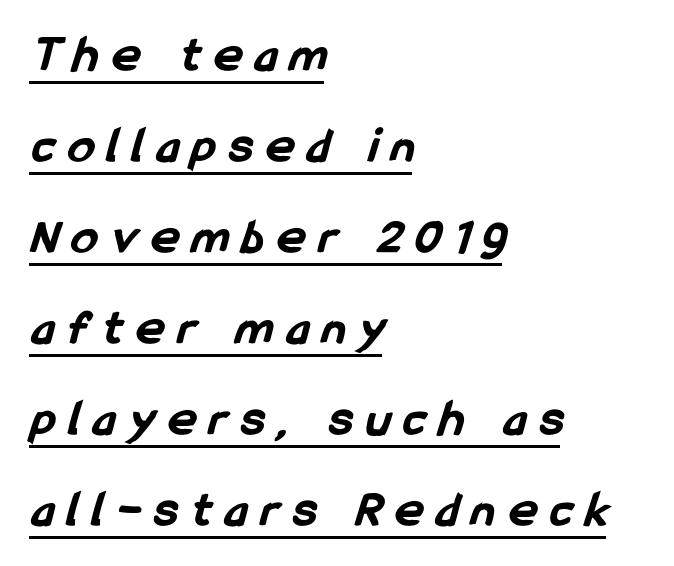
{"serif": "no", "bold": "yes", "weight": "bold", "width": "condensed", "stroke_contrast": "low", "x_height": "medium", "monospaced": "no", "underline": "yes", "align": "left", "line_spacing_ratio": 1.75, "letter_spacing": "wide", "letter_spacing_em": 0.27, "glyph_px": 52}
